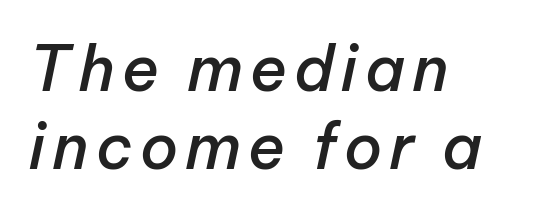
The lines sit at an ordinary, default distance from one another. Each row of text sits above clean, open space. Each line starts at the same left margin while the right side varies. Firm but not heavy-handed strokes: this text is semibold. The face used here is proportionally spaced, like ordinary book or web type. There's an unmistakable incline to the writing here.
